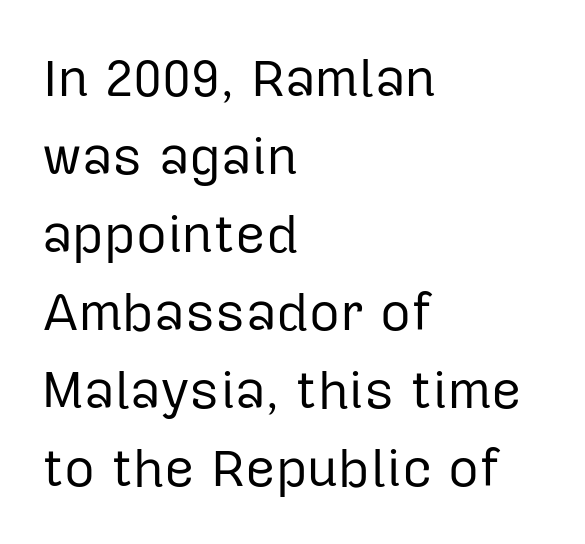
Interline gaps are of average width in this sample. Stems here are at most as thick as an everyday book face. Typeset ragged right — the left edge is the straight one. These lines are composed in type without serifs. Spacing verdict: proportional, widths tailored to each character.
